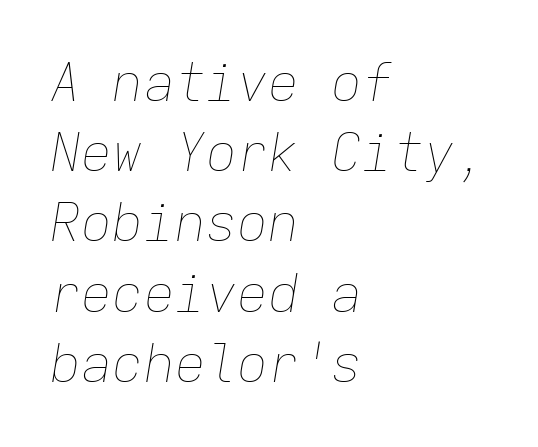
Anything drawn beneath the words? Only blank space. The typesetter chose a ragged-right arrangement here. It's the slanting kind of type. Is the type heavy? It reads as light-to-regular instead. Monospaced: the letters line up in strict vertical columns.
